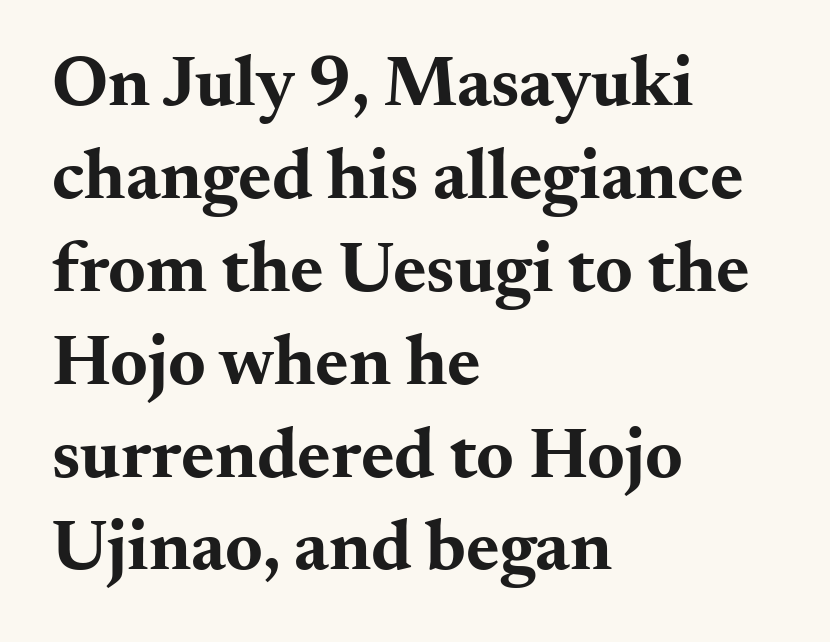
{"serif": "yes", "italic": "no", "bold": "yes", "weight": "bold", "width": "wide", "stroke_contrast": "medium", "x_height": "small", "monospaced": "no", "underline": "no", "align": "left", "line_spacing": "normal", "line_spacing_ratio": 1.29, "letter_spacing": "normal", "letter_spacing_em": 0.0, "glyph_px": 72}
